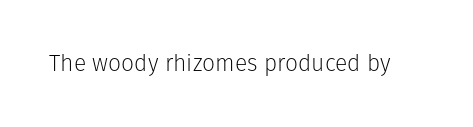
The type is set solid horizontally, with unmodified tracking. Words float on clear page, feet unadorned. A quiet, ordinary-to-light weight characterises the typeface. The type sits square on the baseline with zero lean.
